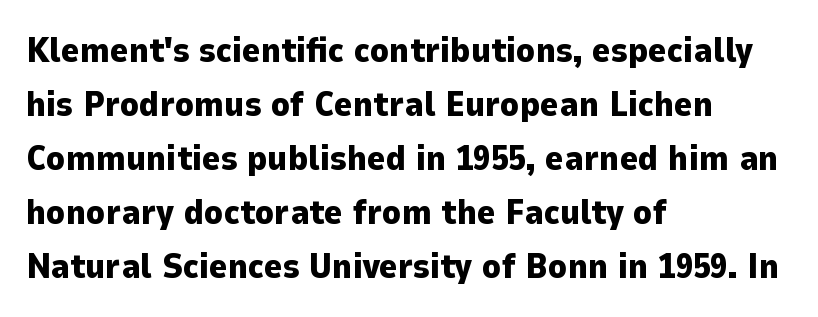
{"serif": "no", "italic": "no", "bold": "yes", "weight": "heavy", "width": "normal", "stroke_contrast": "low", "x_height": "medium", "monospaced": "no", "underline": "no", "align": "left", "line_spacing": "normal", "line_spacing_ratio": 1.54, "letter_spacing": "normal", "letter_spacing_em": 0.0, "glyph_px": 35}
